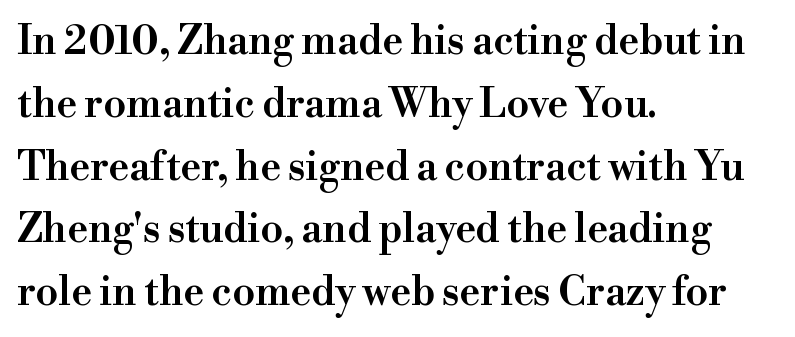
Q: Is the text bold? A: Semi-bold.
Q: Is the text italic (slanted)? A: No, it is upright.
Q: Is the typeface a serif or a sans-serif typeface? A: Serif.
Q: Is the text underlined? A: No.
Q: How is the paragraph aligned? A: Left-aligned.
Q: Is the spacing between letters normal or unusually wide? A: Normal.
Q: Is the spacing between lines tight, normal or loose? A: Normal.
Q: Width (condensed, normal, or wide)? A: Normal.
Q: Stroke contrast? A: High.
Q: x-height? A: Small.
Q: Monospaced? A: No.
